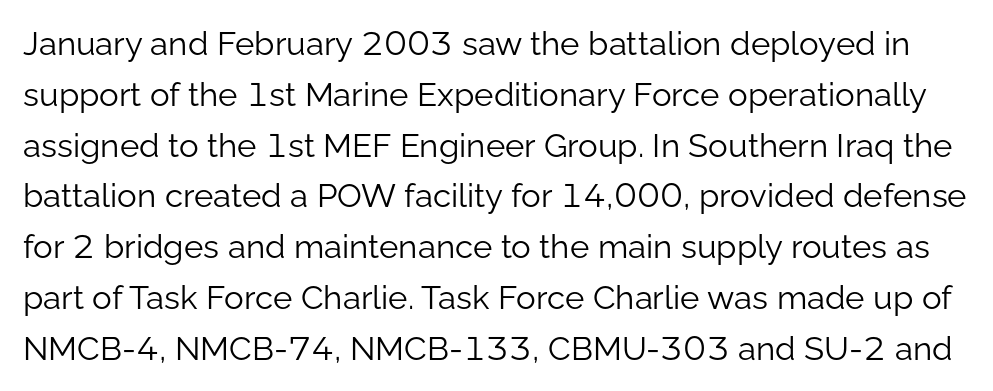
The image shows 33 px light sans-serif type, upright; set normal line spacing (1.54x), normal letter spacing, not underlined; low stroke contrast and a medium x-height.
